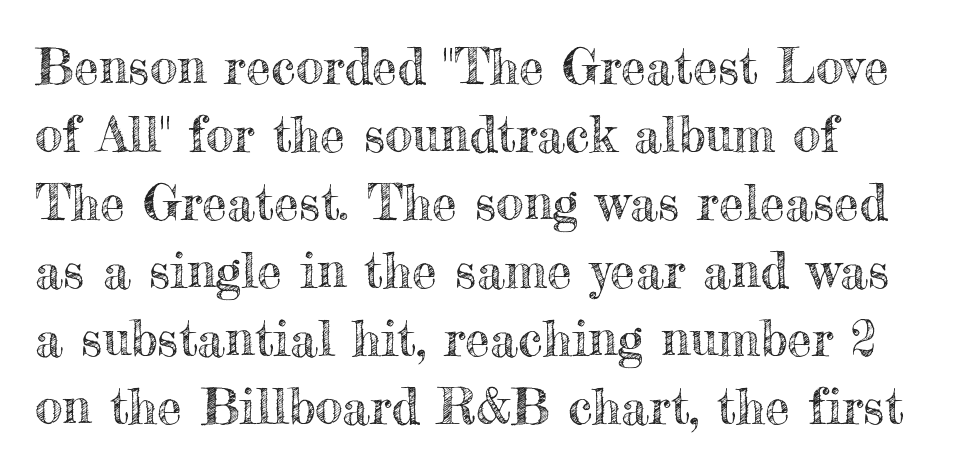
Q: Is the text italic (slanted)? A: No, it is upright.
Q: Is the text underlined? A: No.
Q: How is the paragraph aligned? A: Left-aligned.
Q: Is the spacing between letters normal or unusually wide? A: Normal.
Q: Is the spacing between lines tight, normal or loose? A: Normal.
Q: Width (condensed, normal, or wide)? A: Normal.
Q: x-height? A: Small.
Q: Monospaced? A: No.
